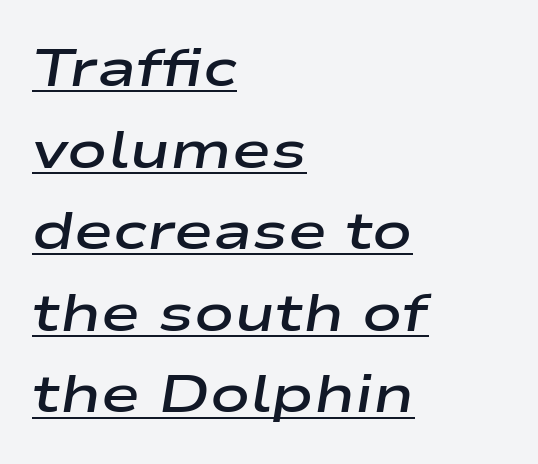
The rendering uses natural spacing where letterforms have individual widths. Between one letter and the next there's only the usual sliver of space. The lettering is marked with a stroke running underneath it. This is moderately heavy type, rendered in semibold. If you measured baseline to baseline, you'd find a middling distance. These lines were composed using italics.
